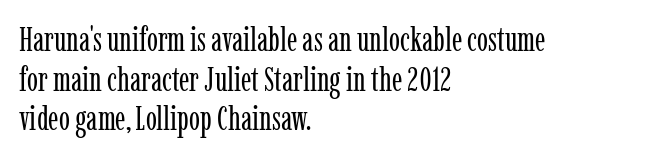
The image shows 33 px regular-weight, condensed serif type, upright; set left-aligned, line spacing 1.2x, normal letter spacing, not underlined; low stroke contrast and a medium x-height.
